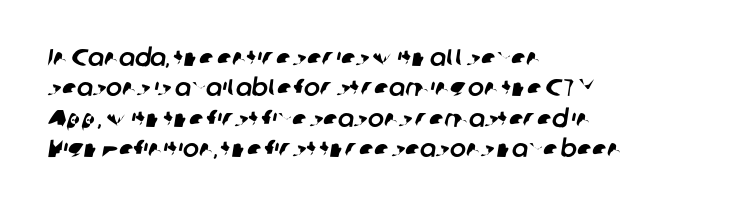
{"underline": "no", "align": "left", "line_spacing": "normal", "line_spacing_ratio": 1.27, "letter_spacing": "normal", "letter_spacing_em": 0.0, "glyph_px": 24}
